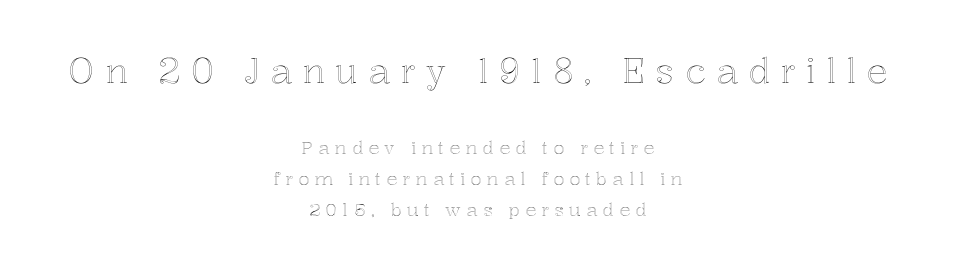
Q: Is the text italic (slanted)? A: No, it is upright.
Q: Is the text underlined? A: No.
Q: How is the paragraph aligned? A: Centered.
Q: Is the spacing between letters normal or unusually wide? A: Unusually wide.
Q: Which block of text is set in a larger size, the first (top) or the second (bottom)? A: The first (top) one.
Q: Width (condensed, normal, or wide)? A: Normal.
Q: x-height? A: Medium.
Q: Monospaced? A: No.
